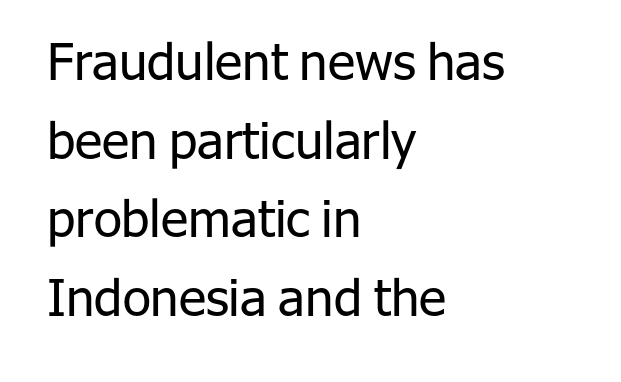
The letters advance in unequal steps, a hallmark of proportional type. The typography opts for an upright posture over an oblique one. Is there much room between lines? A standard amount, neither cramped nor airy. Caption: multi-line text, flush left, ragged right. Regarding serifs, this sample does without them. Bold? No — there's no thickening of the strokes.
